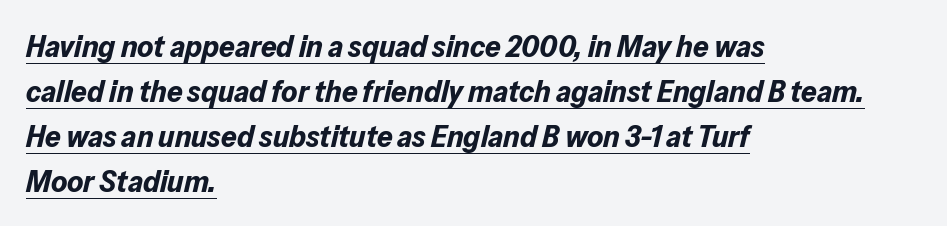
Q: Is the text bold? A: Yes.
Q: Is the text italic (slanted)? A: Yes, it leans right by about 13 degrees.
Q: Is the text underlined? A: Yes.
Q: How is the paragraph aligned? A: Left-aligned.
Q: Is the spacing between letters normal or unusually wide? A: Normal.
Q: Is the spacing between lines tight, normal or loose? A: Normal.
Q: Width (condensed, normal, or wide)? A: Normal.
Q: Stroke contrast? A: Low.
Q: x-height? A: Medium.
Q: Monospaced? A: No.
